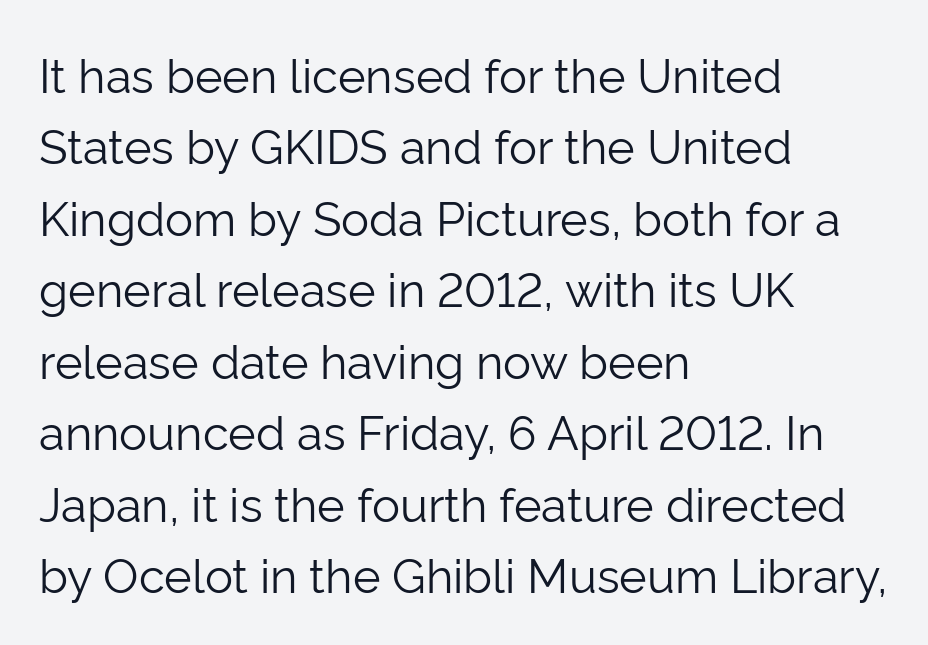
Line spacing here is normal. Spacing between characters is what you'd get straight out of the box. The passage shown is typeset with a sans-serif family. The strokes are not fattened; the text isn't bold.
